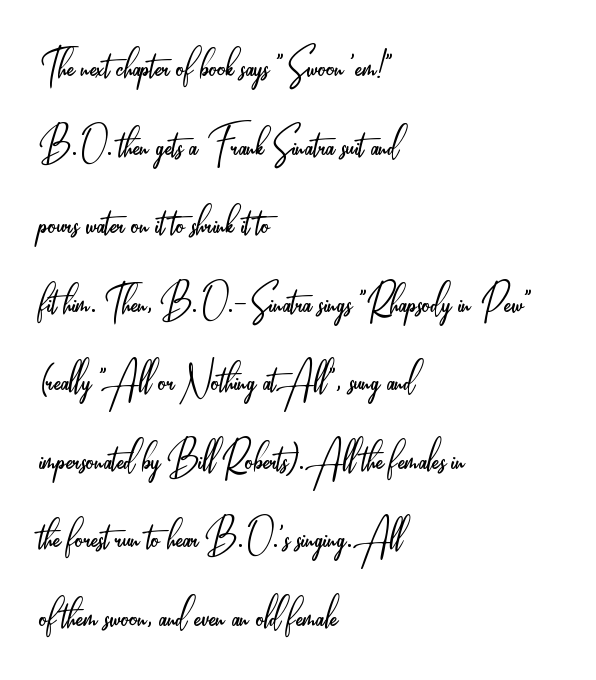
{"serif": "no", "bold": "no", "weight": "light", "width": "condensed", "stroke_contrast": "low", "x_height": "small", "monospaced": "no", "underline": "no", "align": "left", "line_spacing": "normal", "line_spacing_ratio": 1.54, "letter_spacing": "normal", "letter_spacing_em": 0.0, "glyph_px": 51}
